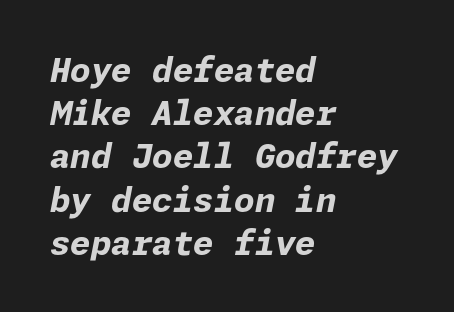
{"italic": "yes", "lean": "right", "slant_degrees": 11, "bold": "yes", "weight": "bold", "width": "normal", "stroke_contrast": "low", "x_height": "medium", "underline": "no", "align": "left", "line_spacing": "normal", "line_spacing_ratio": 1.31, "letter_spacing": "normal", "letter_spacing_em": 0.0, "glyph_px": 33}
